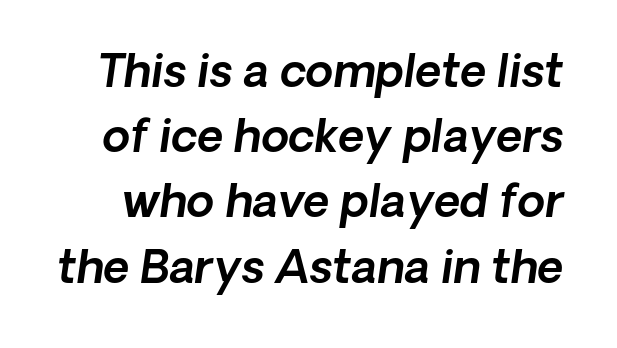
The image shows 45 px sans-serif type; set normal line spacing (1.45x), normal letter spacing, not underlined; a medium x-height.
